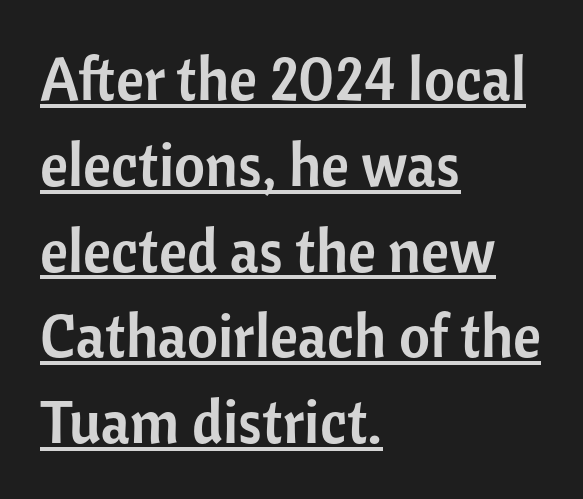
The image shows 60 px sans-serif type, upright; set left-aligned, normal line spacing (1.43x), normal letter spacing, underlined; low stroke contrast and a medium x-height.
